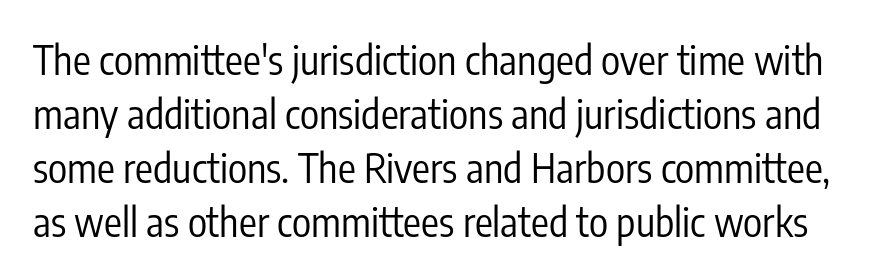
The image shows 40 px regular-weight, condensed sans-serif type, upright; set normal line spacing (1.35x), normal letter spacing, not underlined; low stroke contrast and a medium x-height.
